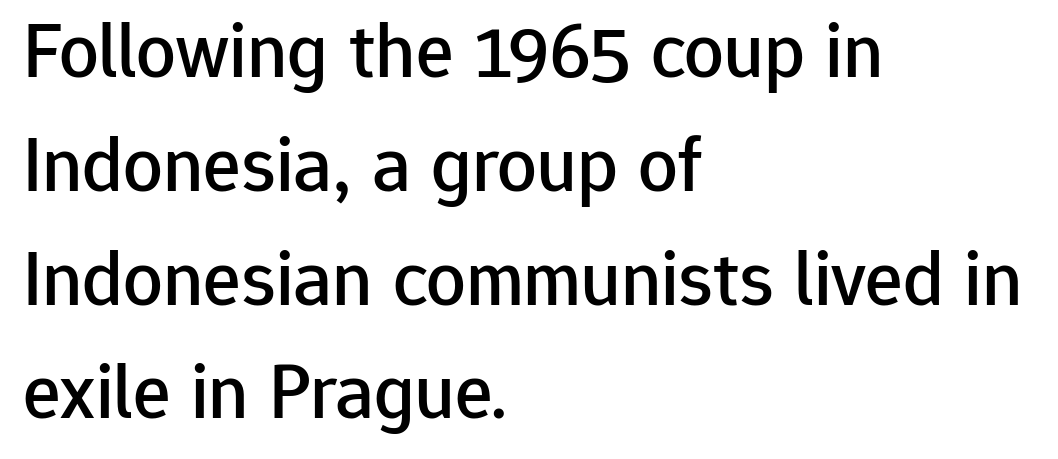
The image shows 79 px sans-serif type, upright; set left-aligned, normal line spacing (1.44x), normal letter spacing, not underlined; low stroke contrast and a medium x-height.
